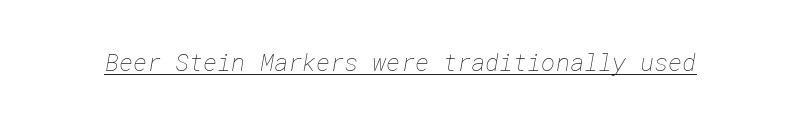
The image shows 24 px text type; set normal letter spacing, underlined.
